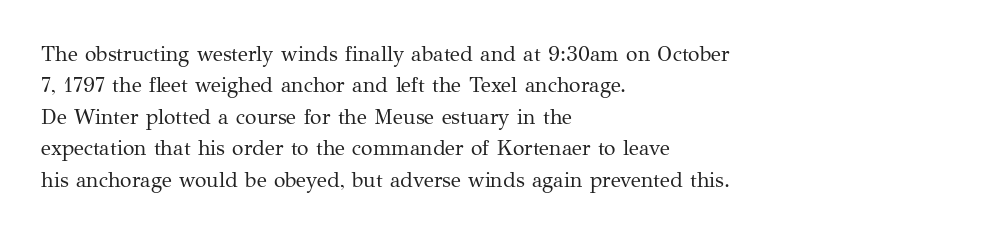
{"italic": "no", "bold": "no", "underline": "no", "align": "left", "line_spacing": "normal", "line_spacing_ratio": 1.5, "letter_spacing": "normal", "letter_spacing_em": 0.0, "glyph_px": 21}
